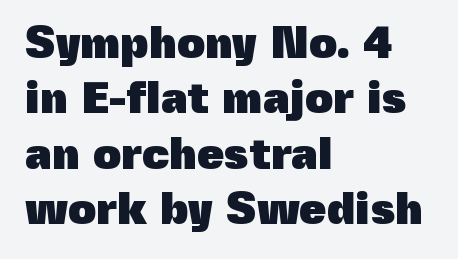
Q: Is the text bold? A: Yes.
Q: Is the text italic (slanted)? A: No, it is upright.
Q: Is the typeface a serif or a sans-serif typeface? A: Sans-serif.
Q: Is the text underlined? A: No.
Q: How is the paragraph aligned? A: Left-aligned.
Q: Is the spacing between letters normal or unusually wide? A: Normal.
Q: Is the spacing between lines tight, normal or loose? A: Normal.
Q: Width (condensed, normal, or wide)? A: Normal.
Q: x-height? A: Medium.
Q: Monospaced? A: No.
